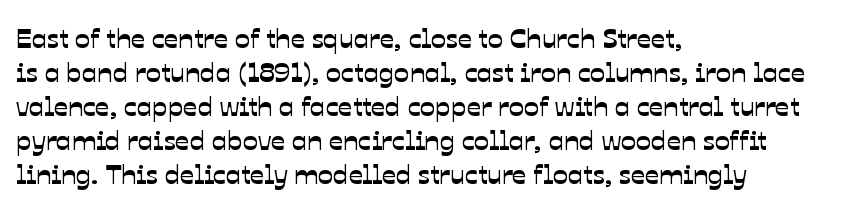
Q: Is the typeface a serif or a sans-serif typeface? A: Sans-serif.
Q: Is the text underlined? A: No.
Q: How is the paragraph aligned? A: Left-aligned.
Q: Is the spacing between letters normal or unusually wide? A: Normal.
Q: Width (condensed, normal, or wide)? A: Normal.
Q: Stroke contrast? A: Low.
Q: x-height? A: Medium.
Q: Monospaced? A: No.
